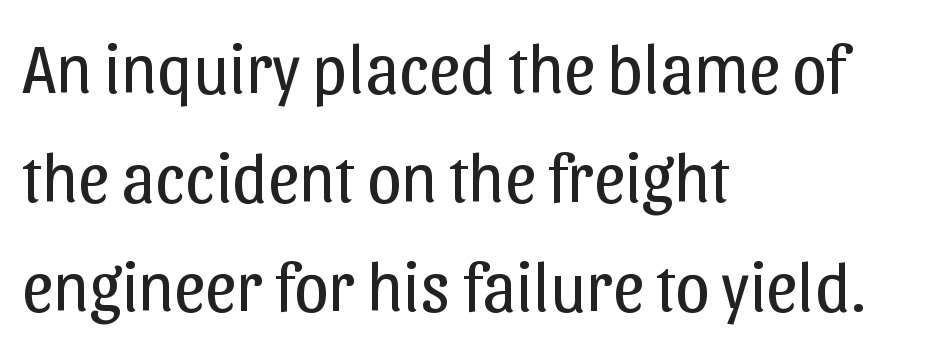
Q: Is the text bold? A: No.
Q: Is the text italic (slanted)? A: No, it is upright.
Q: Is the typeface a serif or a sans-serif typeface? A: Sans-serif.
Q: Is the text underlined? A: No.
Q: How is the paragraph aligned? A: Left-aligned.
Q: Is the spacing between letters normal or unusually wide? A: Normal.
Q: Is the spacing between lines tight, normal or loose? A: Normal.
Q: Width (condensed, normal, or wide)? A: Normal.
Q: Stroke contrast? A: Low.
Q: x-height? A: Medium.
Q: Monospaced? A: No.
